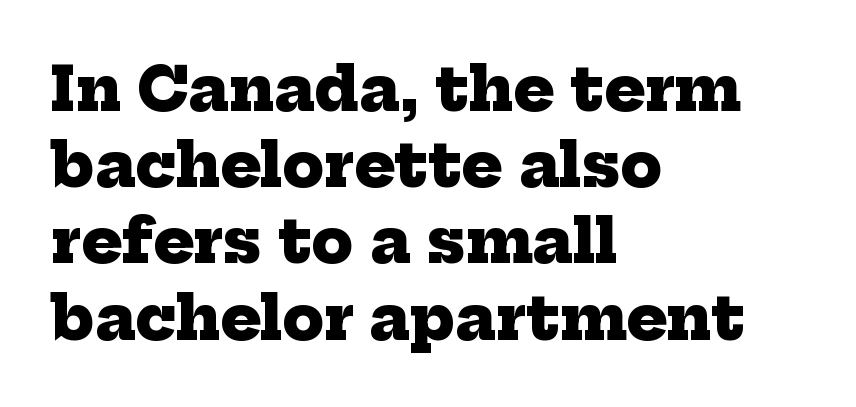
{"serif": "yes", "bold": "yes", "weight": "heavy", "width": "normal", "stroke_contrast": "low", "x_height": "medium", "monospaced": "no", "underline": "no", "align": "left", "line_spacing": "normal", "line_spacing_ratio": 1.27, "letter_spacing": "normal", "letter_spacing_em": 0.0, "glyph_px": 60}
